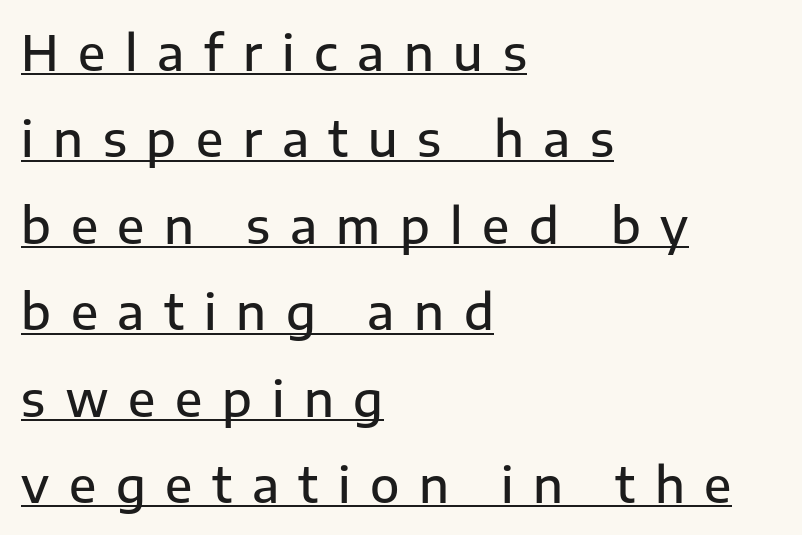
Q: Is the text bold? A: Semi-bold.
Q: Is the text italic (slanted)? A: No, it is upright.
Q: Is the typeface a serif or a sans-serif typeface? A: Sans-serif.
Q: Is the text underlined? A: Yes.
Q: How is the paragraph aligned? A: Left-aligned.
Q: Is the spacing between letters normal or unusually wide? A: Unusually wide.
Q: Width (condensed, normal, or wide)? A: Normal.
Q: Stroke contrast? A: Low.
Q: x-height? A: Medium.
Q: Monospaced? A: No.
